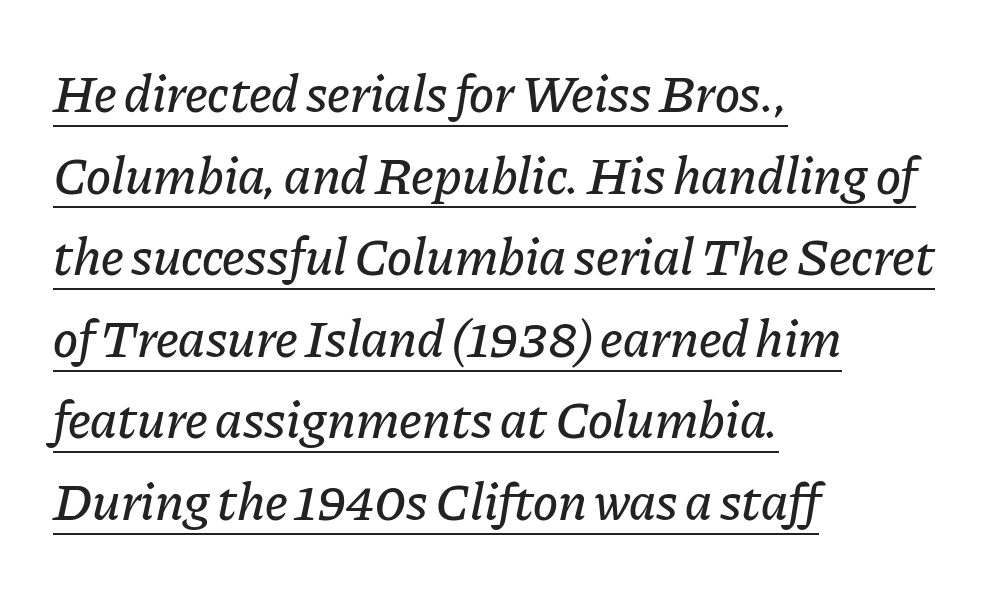
The sample's only ornament is a line tracing under the words. The lines in this sample share a left origin and differ only in where they stop. Honestly, the row spacing looks completely unremarkable. Observe the lean: these are italic letterforms. Tracking here is standard; glyphs follow each other at the usual distance.
